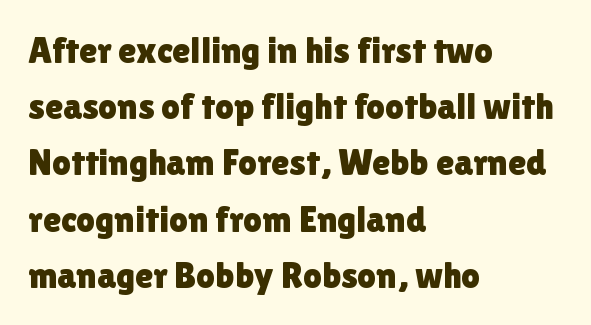
Q: Is the text italic (slanted)? A: No, it is upright.
Q: Is the typeface a serif or a sans-serif typeface? A: Sans-serif.
Q: Is the text underlined? A: No.
Q: How is the paragraph aligned? A: Left-aligned.
Q: Is the spacing between letters normal or unusually wide? A: Normal.
Q: Is the spacing between lines tight, normal or loose? A: Normal.
Q: Width (condensed, normal, or wide)? A: Normal.
Q: x-height? A: Medium.
Q: Monospaced? A: No.
